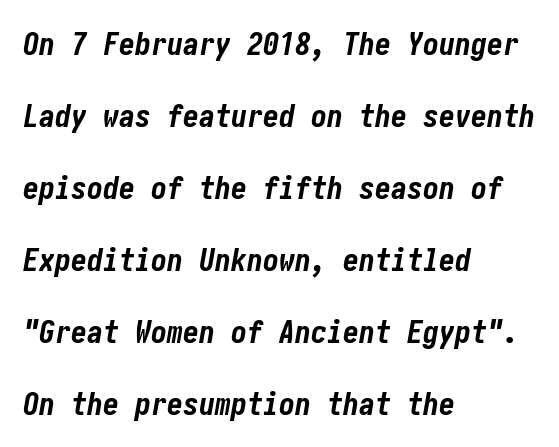
Q: Is the text bold? A: Yes.
Q: Is the text italic (slanted)? A: Yes, it leans right by about 10 degrees.
Q: Is the text underlined? A: No.
Q: How is the paragraph aligned? A: Left-aligned.
Q: Is the spacing between letters normal or unusually wide? A: Normal.
Q: Is the spacing between lines tight, normal or loose? A: Loose.
Q: Width (condensed, normal, or wide)? A: Condensed.
Q: Stroke contrast? A: Low.
Q: x-height? A: Medium.
